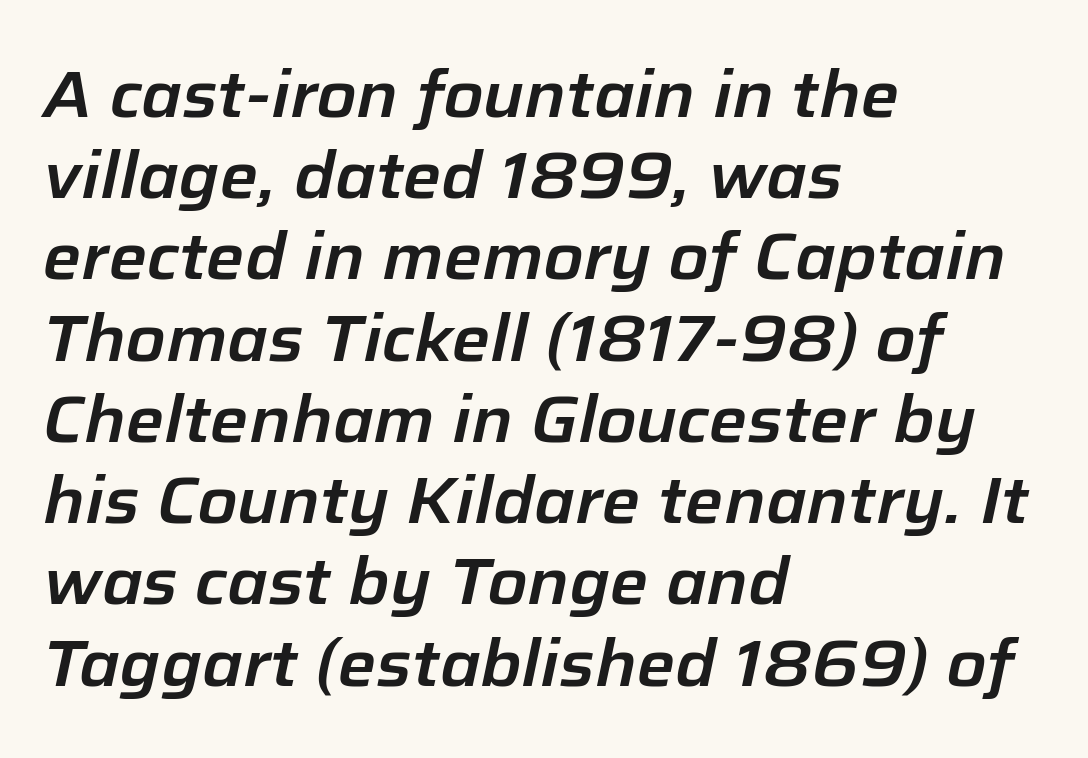
Q: Is the text italic (slanted)? A: Yes, it leans right by about 12 degrees.
Q: Is the text underlined? A: No.
Q: How is the paragraph aligned? A: Left-aligned.
Q: Is the spacing between letters normal or unusually wide? A: Normal.
Q: Is the spacing between lines tight, normal or loose? A: Normal.
Q: Width (condensed, normal, or wide)? A: Normal.
Q: Stroke contrast? A: Low.
Q: x-height? A: Medium.
Q: Monospaced? A: No.
